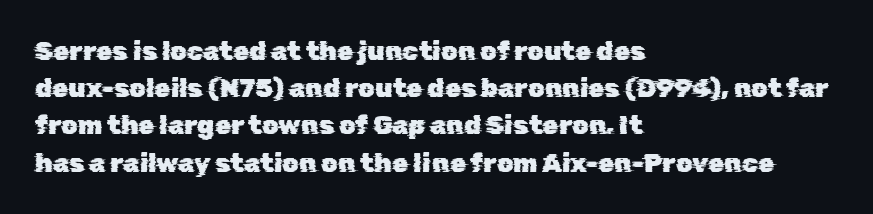
Q: Is the text underlined? A: No.
Q: How is the paragraph aligned? A: Left-aligned.
Q: Is the spacing between letters normal or unusually wide? A: Normal.
Q: Is the spacing between lines tight, normal or loose? A: Normal.
